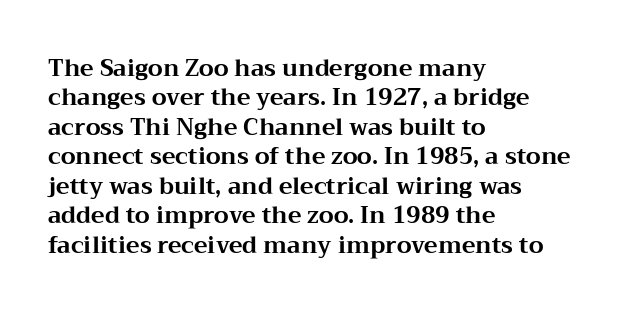
The image shows 23 px bold type, upright; set left-aligned, normal line spacing (1.28x), normal letter spacing, not underlined.
